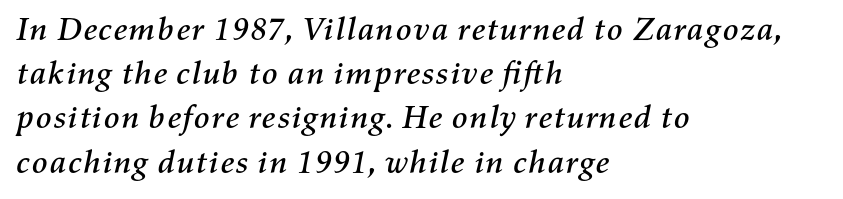
Here the glyphs are tracked normally, forming tight word shapes. The designer left line spacing at the default. Rule under the text: the space is simply empty. Teacher's note: observe the even left margin — that is flush-left alignment. Designer's note — italics engaged. Here the designer chose a conventional face with non-uniform glyph widths.
